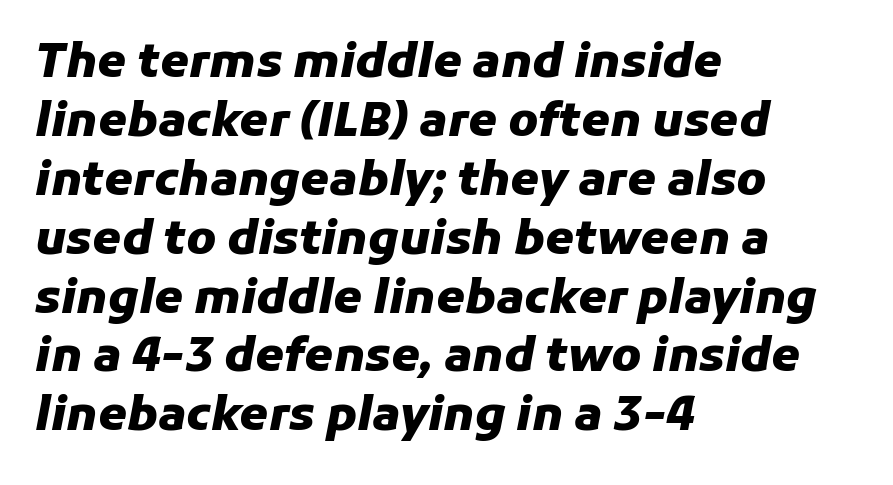
{"italic": "yes", "lean": "right", "slant_degrees": 11, "bold": "yes", "weight": "heavy", "width": "normal", "stroke_contrast": "low", "x_height": "medium", "monospaced": "no", "underline": "no", "align": "left", "line_spacing": "normal", "line_spacing_ratio": 1.28, "letter_spacing": "normal", "letter_spacing_em": 0.0, "glyph_px": 46}
